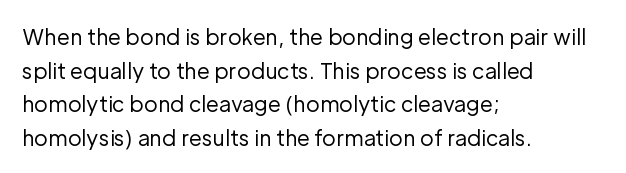
The image shows 21 px text type, upright; set left-aligned, normal line spacing (1.6x), normal letter spacing, not underlined.
